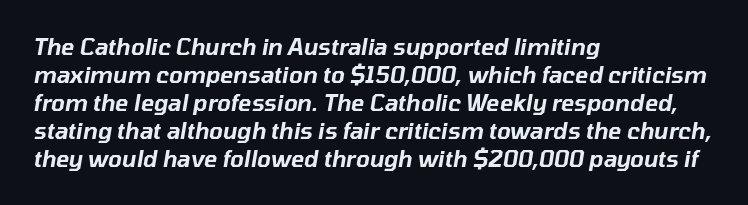
Standard letterfit; no display-style spreading of the glyphs. Is the block centered? No — it sits flush against the left margin. Characters are canted at an angle relative to the baseline's perpendicular. Words float on clear page, feet unadorned. This block has exactly the height ordinary leading produces.
